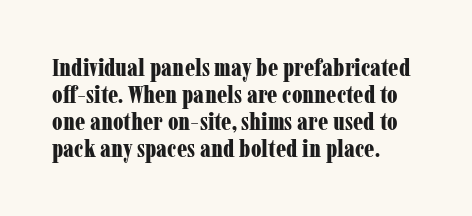
The image shows 25 px bold type, upright; set left-aligned, tight line spacing (1.08x), normal letter spacing, not underlined.
